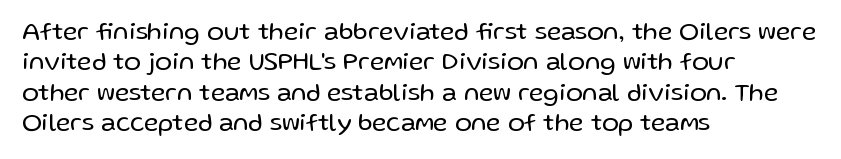
Nope, not italic — everything's standing straight. Only glyphs here, with clear space below each row. Leftover space on each line is placed entirely after the last word. The gaps between neighbouring characters are ordinary and unremarkable. A light-to-regular cut is what we see here.
